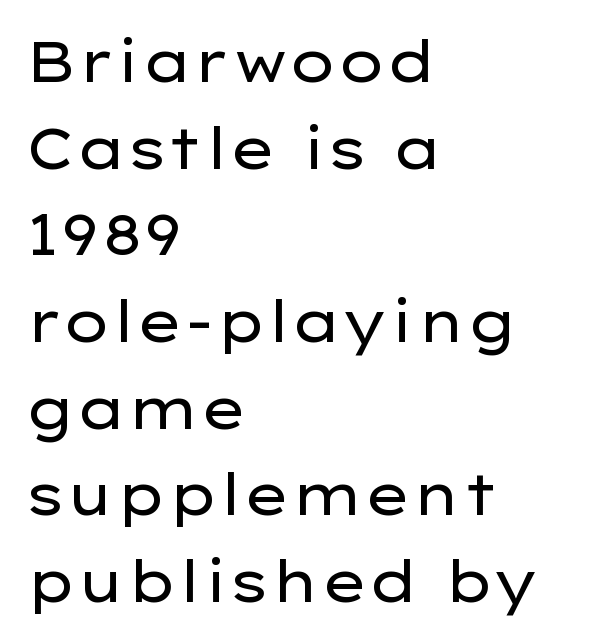
The type is set solid horizontally, with unmodified tracking. The rendering uses natural spacing where letterforms have individual widths. Normally led — the rows are evenly, conventionally spaced. Ordinary non-slanted type is in use.
